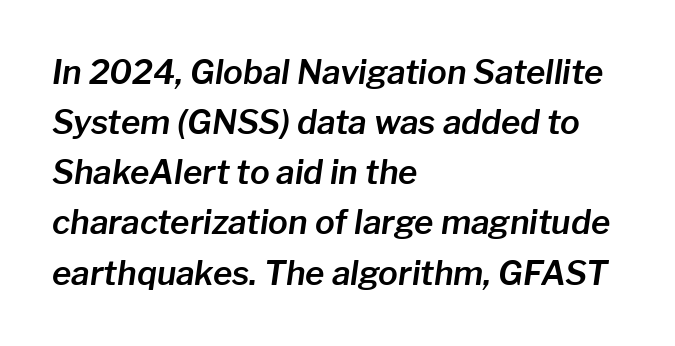
Q: Is the text italic (slanted)? A: Yes, it leans right by about 8 degrees.
Q: Is the text underlined? A: No.
Q: How is the paragraph aligned? A: Left-aligned.
Q: Is the spacing between letters normal or unusually wide? A: Normal.
Q: Is the spacing between lines tight, normal or loose? A: Normal.
Q: Width (condensed, normal, or wide)? A: Normal.
Q: Stroke contrast? A: Low.
Q: x-height? A: Medium.
Q: Monospaced? A: No.
